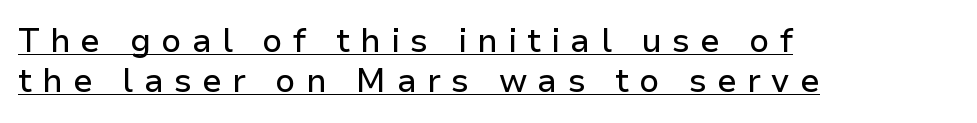
The image shows 33 px sans-serif type, upright; set left-aligned, line spacing 1.22x, unusually wide letter spacing (+0.31 em), underlined; low stroke contrast and a medium x-height.
